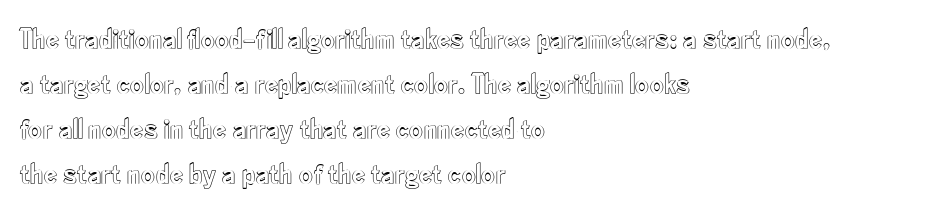
Q: Is the text italic (slanted)? A: No, it is upright.
Q: Is the text underlined? A: No.
Q: How is the paragraph aligned? A: Left-aligned.
Q: Is the spacing between letters normal or unusually wide? A: Normal.
Q: Is the spacing between lines tight, normal or loose? A: Normal.
Q: Width (condensed, normal, or wide)? A: Condensed.
Q: x-height? A: Small.
Q: Monospaced? A: No.
